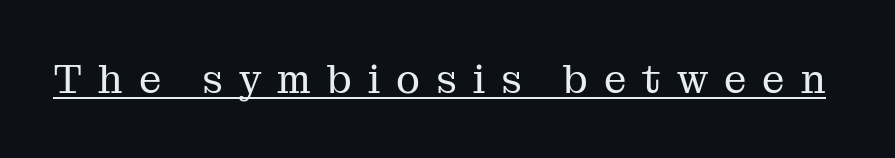
Weight class: somewhere from thin through regular. Are there feet on the stems? There are — it's a serif. The horizontal fit of the characters is loose and conspicuously gappy. These lines are rendered in a variable-pitch font.
